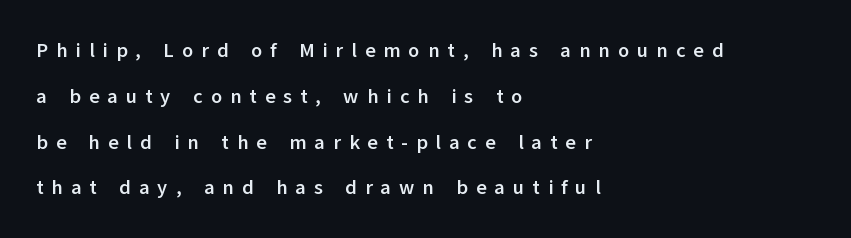
{"italic": "no", "bold": "yes", "underline": "no", "align": "left", "line_spacing": "loose", "line_spacing_ratio": 2.29, "letter_spacing": "wide", "letter_spacing_em": 0.4, "glyph_px": 20}
